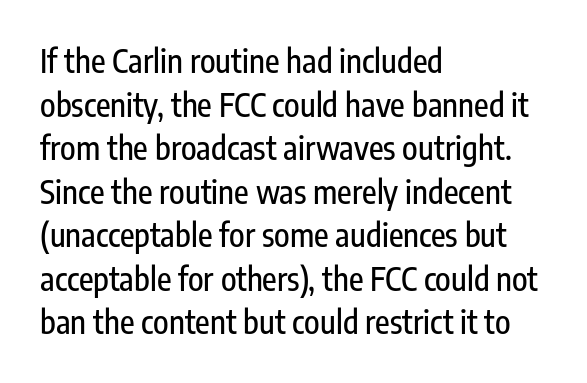
{"serif": "no", "italic": "no", "width": "condensed", "stroke_contrast": "low", "x_height": "medium", "monospaced": "no", "underline": "no", "align": "left", "line_spacing": "normal", "line_spacing_ratio": 1.36, "letter_spacing": "normal", "letter_spacing_em": 0.0, "glyph_px": 32}
